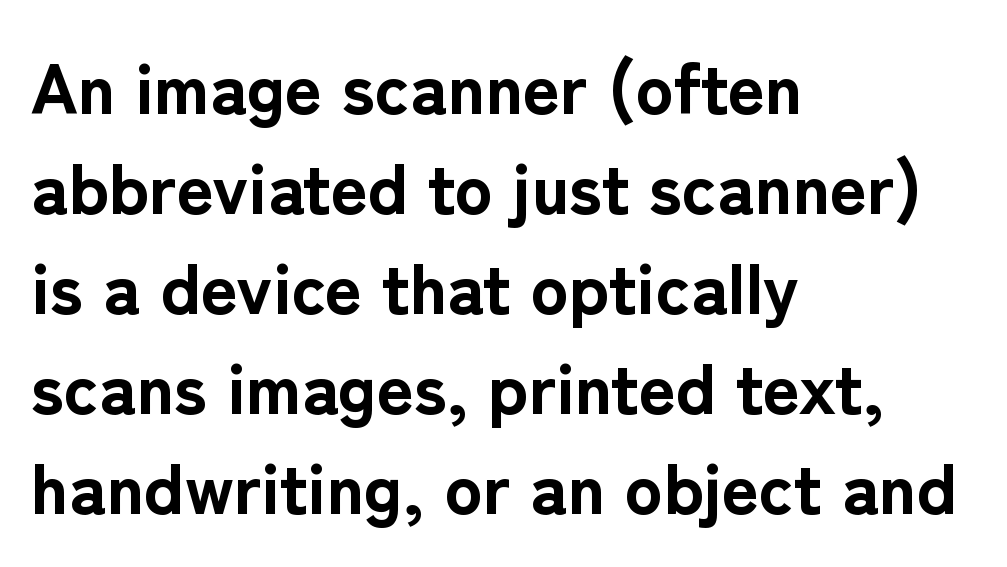
The image shows 71 px bold sans-serif type, upright; set left-aligned, normal line spacing (1.41x), normal letter spacing, not underlined; low stroke contrast and a medium x-height.
